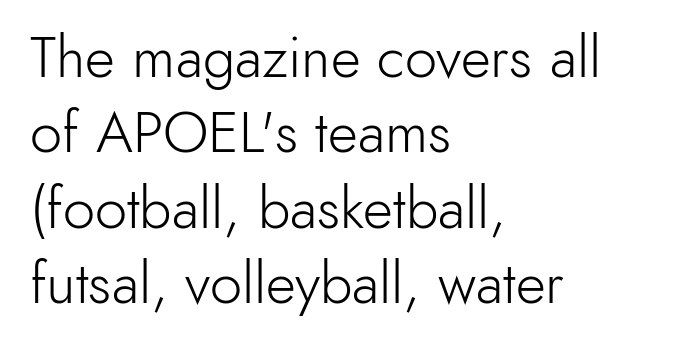
Q: Is the text bold? A: No.
Q: Is the text italic (slanted)? A: No, it is upright.
Q: Is the typeface a serif or a sans-serif typeface? A: Sans-serif.
Q: Is the text underlined? A: No.
Q: How is the paragraph aligned? A: Left-aligned.
Q: Is the spacing between letters normal or unusually wide? A: Normal.
Q: Is the spacing between lines tight, normal or loose? A: Normal.
Q: Width (condensed, normal, or wide)? A: Normal.
Q: x-height? A: Small.
Q: Monospaced? A: No.
